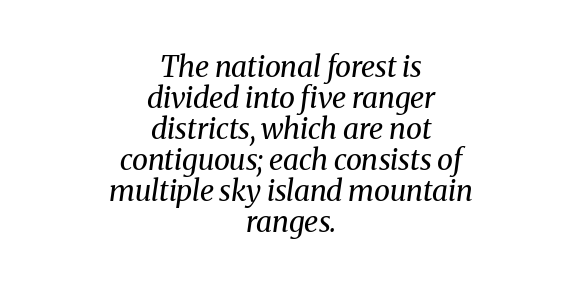
{"serif": "yes", "italic": "yes", "lean": "right", "slant_degrees": 8, "bold": "no", "weight": "regular", "width": "normal", "stroke_contrast": "medium", "x_height": "medium", "monospaced": "no", "underline": "no", "align": "center", "line_spacing": "tight", "line_spacing_ratio": 1.07, "letter_spacing": "normal", "letter_spacing_em": 0.0, "glyph_px": 29}
